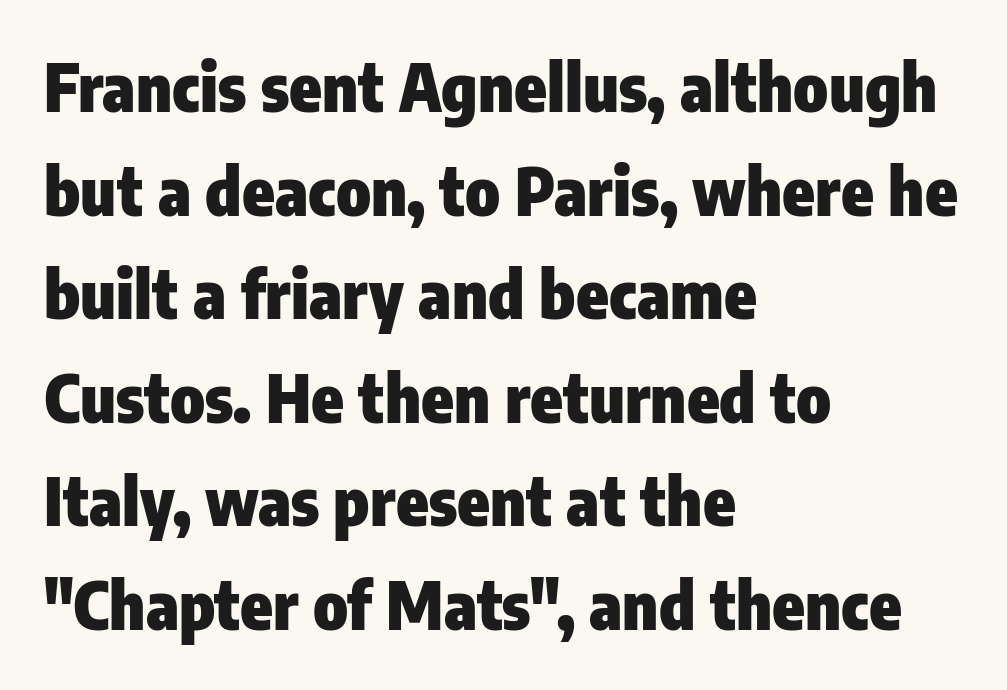
The image shows 66 px heavy, condensed sans-serif type, upright; set left-aligned, normal line spacing (1.57x), normal letter spacing, not underlined; low stroke contrast and a medium x-height.
